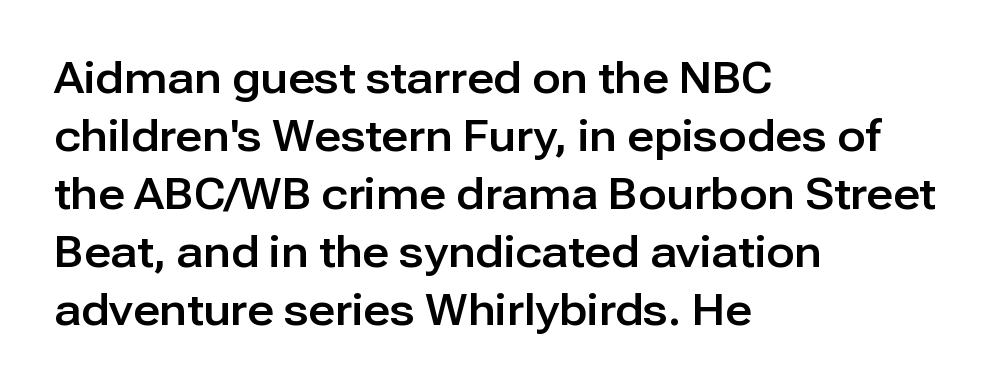
This is roman type, the default non-slanted kind. Casual observation: everything's shoved over to the left. Rule under the text: the space is simply empty. The rows are spaced the way most documents space them. Regarding serifs, this sample does without them. Is this a fixed-width face? No — the glyphs have proportional, varying widths.
